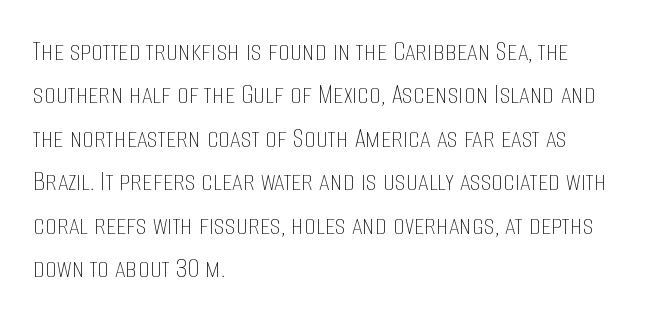
Q: Is the text bold? A: No.
Q: Is the text italic (slanted)? A: No, it is upright.
Q: Is the text underlined? A: No.
Q: How is the paragraph aligned? A: Left-aligned.
Q: Is the spacing between letters normal or unusually wide? A: Normal.
Q: Is the spacing between lines tight, normal or loose? A: Normal.
Q: Width (condensed, normal, or wide)? A: Condensed.
Q: Stroke contrast? A: Low.
Q: x-height? A: Large.
Q: Monospaced? A: No.
